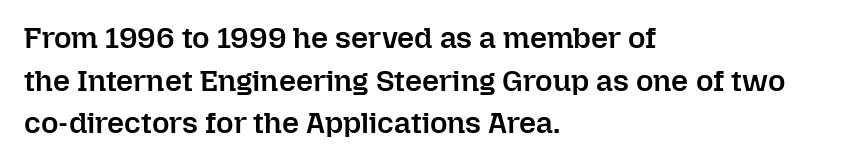
{"italic": "no", "bold": "semi", "weight": "semibold", "width": "normal", "stroke_contrast": "low", "x_height": "medium", "monospaced": "no", "underline": "no", "align": "left", "line_spacing": "normal", "line_spacing_ratio": 1.42, "letter_spacing": "normal", "letter_spacing_em": 0.0, "glyph_px": 30}
